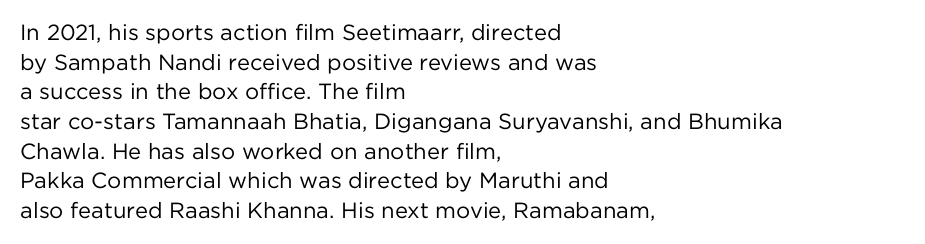
Q: Is the text bold? A: No.
Q: Is the text italic (slanted)? A: No, it is upright.
Q: Is the text underlined? A: No.
Q: How is the paragraph aligned? A: Left-aligned.
Q: Is the spacing between letters normal or unusually wide? A: Normal.
Q: Is the spacing between lines tight, normal or loose? A: Normal.
